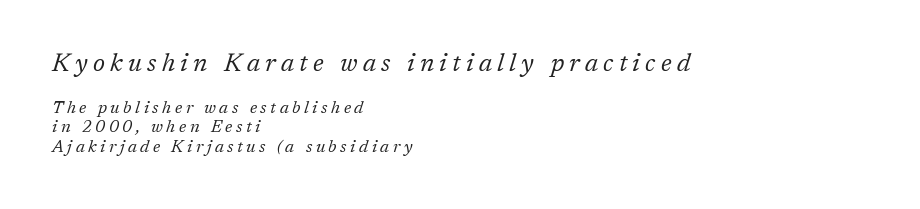
Q: Is the text bold? A: No.
Q: Is the text italic (slanted)? A: Yes, it leans right by about 17 degrees.
Q: Is the text underlined? A: No.
Q: How is the paragraph aligned? A: Left-aligned.
Q: Is the spacing between letters normal or unusually wide? A: Unusually wide.
Q: Is the spacing between lines tight, normal or loose? A: Tight.
Q: Which block of text is set in a larger size, the first (top) or the second (bottom)? A: The first (top) one.
